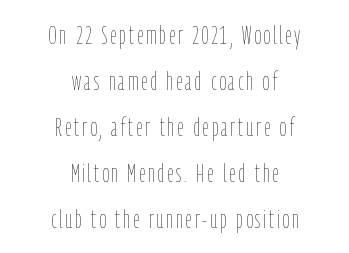
{"italic": "no", "bold": "no", "underline": "no", "align": "center", "line_spacing_ratio": 1.77, "glyph_px": 26}
